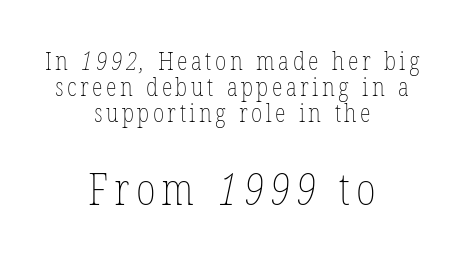
Q: Is the text bold? A: No.
Q: Is the text underlined? A: No.
Q: How is the paragraph aligned? A: Centered.
Q: Is the spacing between lines tight, normal or loose? A: Tight.
Q: Which block of text is set in a larger size, the first (top) or the second (bottom)? A: The second (bottom) one.
Q: Width (condensed, normal, or wide)? A: Condensed.
Q: Stroke contrast? A: Low.
Q: x-height? A: Medium.
Q: Monospaced? A: No.
